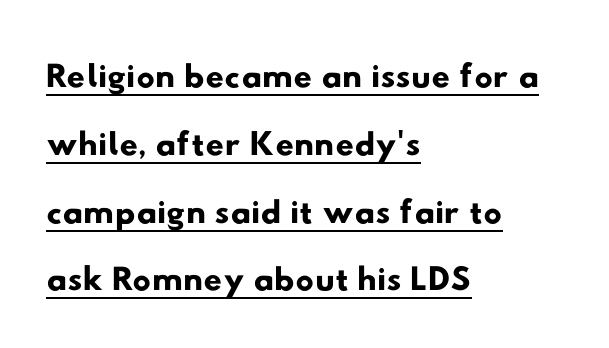
The image shows 51 px wide sans-serif type; set left-aligned, normal line spacing (1.33x), normal letter spacing, underlined; low stroke contrast and a small x-height.
